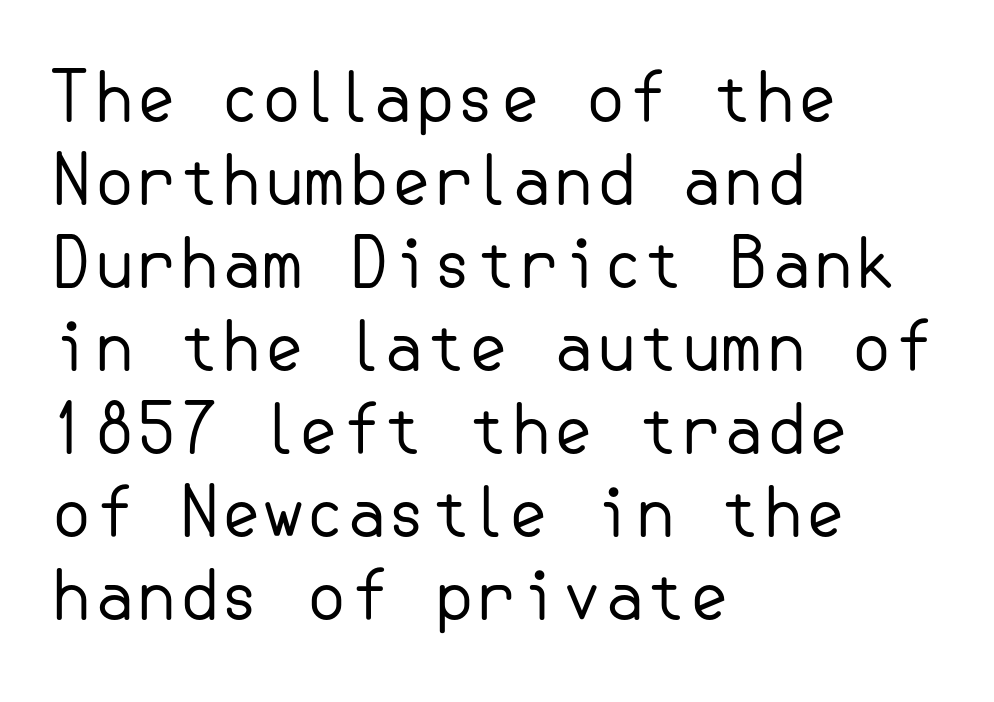
Q: Is the text bold? A: No.
Q: Is the text italic (slanted)? A: No, it is upright.
Q: Is the typeface a serif or a sans-serif typeface? A: Sans-serif.
Q: Is the text underlined? A: No.
Q: How is the paragraph aligned? A: Left-aligned.
Q: Is the spacing between letters normal or unusually wide? A: Normal.
Q: Width (condensed, normal, or wide)? A: Normal.
Q: Stroke contrast? A: Low.
Q: x-height? A: Small.
